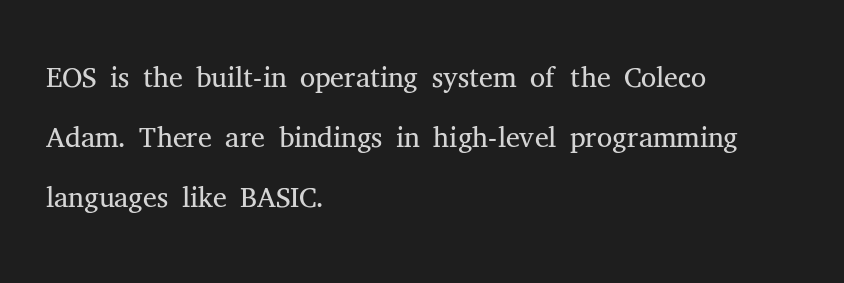
Q: Is the text bold? A: No.
Q: Is the text italic (slanted)? A: No, it is upright.
Q: Is the typeface a serif or a sans-serif typeface? A: Serif.
Q: Is the text underlined? A: No.
Q: How is the paragraph aligned? A: Left-aligned.
Q: Is the spacing between letters normal or unusually wide? A: Normal.
Q: Is the spacing between lines tight, normal or loose? A: Normal.
Q: Width (condensed, normal, or wide)? A: Normal.
Q: Stroke contrast? A: Medium.
Q: x-height? A: Medium.
Q: Monospaced? A: No.
